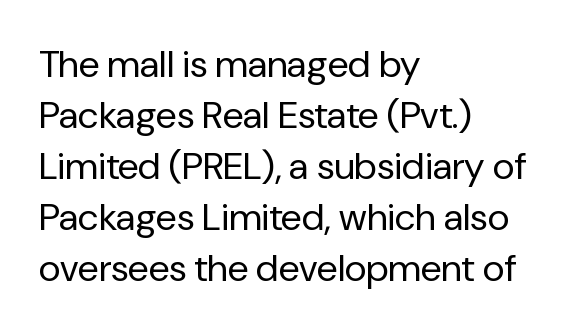
The image shows 38 px regular-weight sans-serif type, upright; set left-aligned, normal line spacing (1.34x), normal letter spacing, not underlined; low stroke contrast and a medium x-height.
